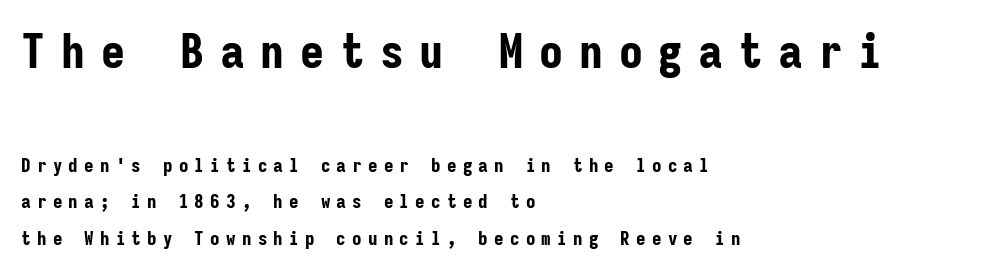
The image shows 48 px bold, condensed sans-serif type, upright, monospaced; set left-aligned, loose line spacing (1.94x), unusually wide letter spacing (+0.33 em), not underlined; the first (top) block is 2.53x larger; low stroke contrast and a medium x-height.
